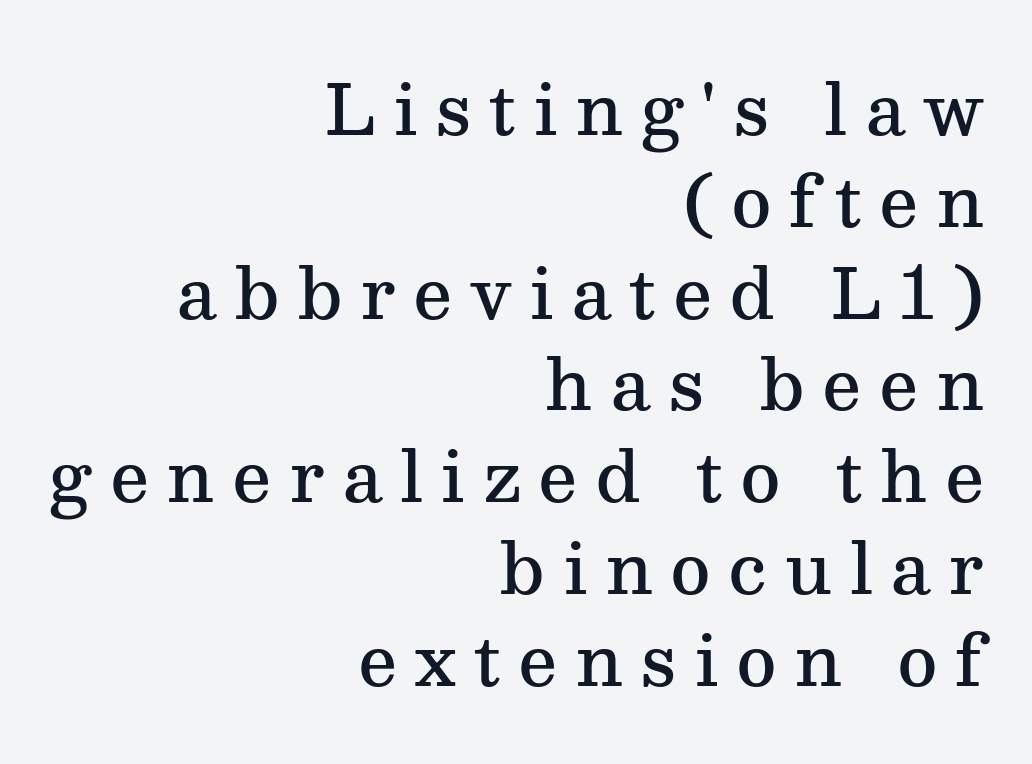
{"serif": "yes", "italic": "no", "bold": "semi", "weight": "semibold", "width": "normal", "stroke_contrast": "medium", "x_height": "medium", "monospaced": "no", "underline": "no", "align": "right", "line_spacing": "normal", "line_spacing_ratio": 1.33, "letter_spacing": "wide", "letter_spacing_em": 0.25, "glyph_px": 69}
